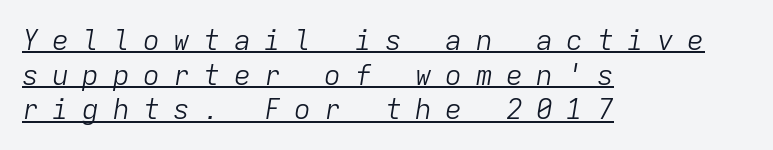
The image shows 28 px light type, italic (leaning right), monospaced; set left-aligned, line spacing 1.24x, unusually wide letter spacing (+0.48 em), underlined; low stroke contrast and a medium x-height.
